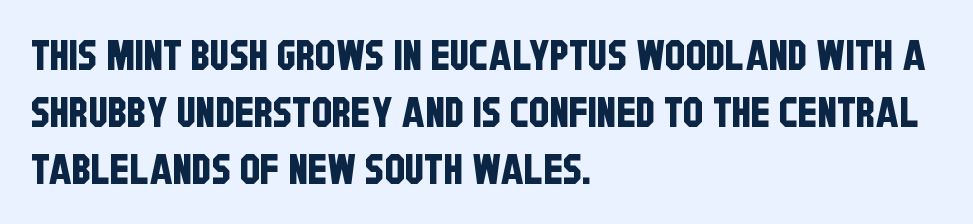
{"serif": "no", "width": "condensed", "stroke_contrast": "low", "x_height": "large", "monospaced": "no", "underline": "no", "align": "left", "line_spacing": "normal", "line_spacing_ratio": 1.39, "letter_spacing": "normal", "letter_spacing_em": 0.0, "glyph_px": 41}
